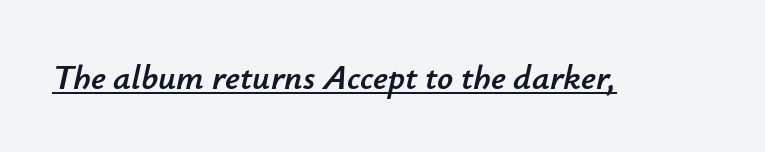
{"italic": "yes", "lean": "right", "slant_degrees": 12, "width": "normal", "stroke_contrast": "low", "x_height": "small", "monospaced": "no", "underline": "yes", "letter_spacing": "normal", "letter_spacing_em": 0.0, "glyph_px": 35}
